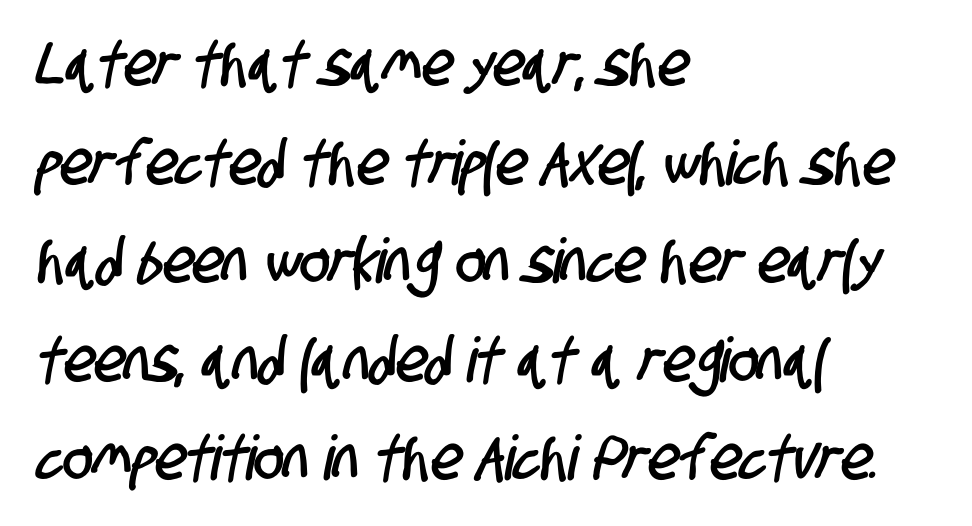
The image shows 62 px condensed sans-serif type; set left-aligned, normal line spacing (1.59x), normal letter spacing, not underlined; low stroke contrast and a large x-height.
